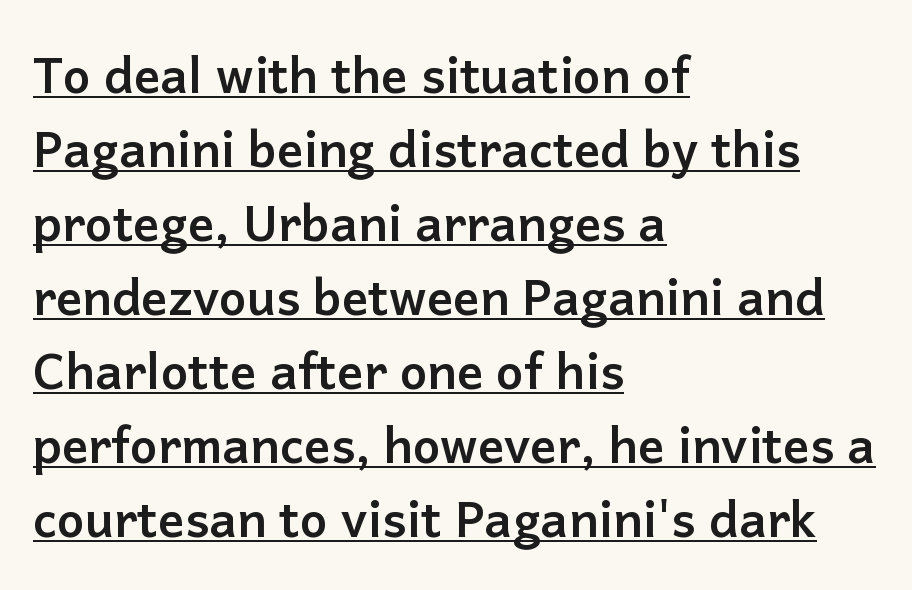
Decoration check: the copy is underlined. Looks like regular typesetting: each glyph gets only the width it needs. The passage shown is emphatically bold. One glance says typical: line gaps are just what's usual. Typographically, this falls in the sans-serif category. Characters follow at the spacing the type designer built in.
